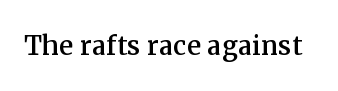
Q: Is the text italic (slanted)? A: No, it is upright.
Q: Is the typeface a serif or a sans-serif typeface? A: Serif.
Q: Is the text underlined? A: No.
Q: Is the spacing between letters normal or unusually wide? A: Normal.
Q: Width (condensed, normal, or wide)? A: Normal.
Q: Stroke contrast? A: Medium.
Q: x-height? A: Medium.
Q: Monospaced? A: No.
